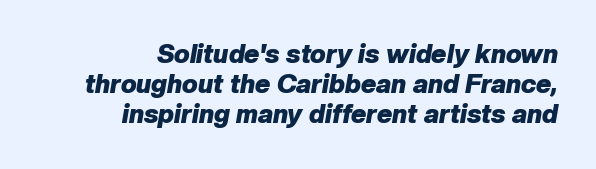
Q: Is the text bold? A: Yes.
Q: Is the text italic (slanted)? A: Yes, it leans right by about 10 degrees.
Q: Is the text underlined? A: No.
Q: How is the paragraph aligned? A: Right-aligned.
Q: Is the spacing between letters normal or unusually wide? A: Normal.
